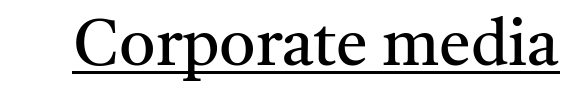
The face used here is rendered with its standard letterfit. The letters advance in unequal steps, a hallmark of proportional type. Typographically, this falls in the serif category. Vertical stems look standard width or narrower in stroke.
